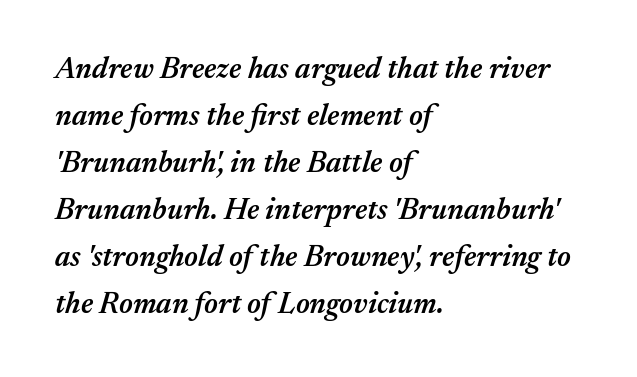
Think of a printed novel: that variable character pitch is what you see here. The typesetting leans somewhat heavy: a semibold. You can tell it's italic because the verticals aren't actually vertical. A clean baseline with only descenders dipping below it. The face used here is rendered with its standard letterfit.
